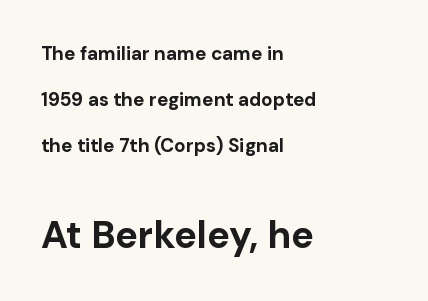
The image shows 38 px bold sans-serif type, upright; set left-aligned, loose line spacing (2.43x), normal letter spacing, not underlined; the second (bottom) block is 2.0x larger; low stroke contrast and a medium x-height.
